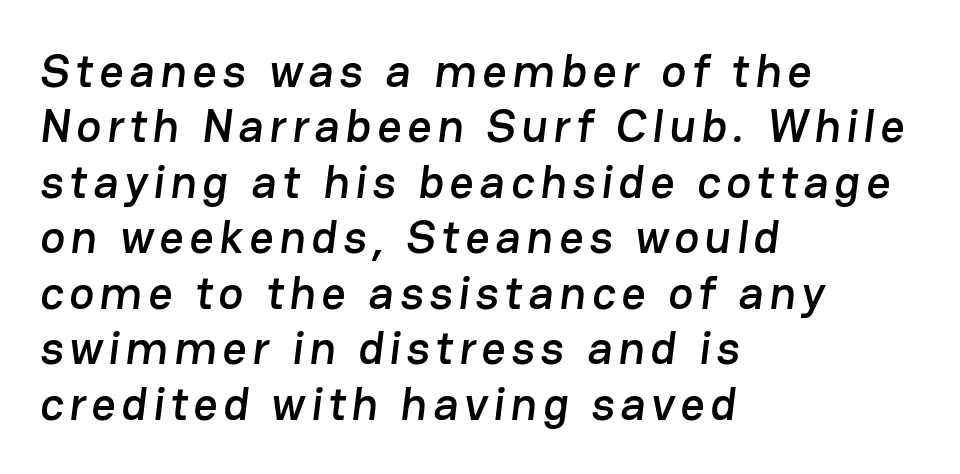
The passage shown is typeset with a sans-serif family. Anything drawn beneath the words? Only blank space. In CSS terms this would be text-align: left. The rendering uses natural spacing where letterforms have individual widths.
